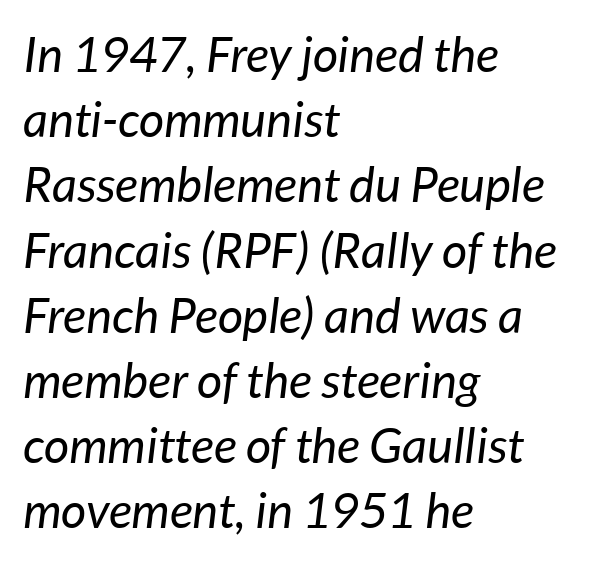
The image shows 49 px regular-weight type, italic (leaning right); set left-aligned, normal line spacing (1.33x), normal letter spacing, not underlined; low stroke contrast and a medium x-height.
